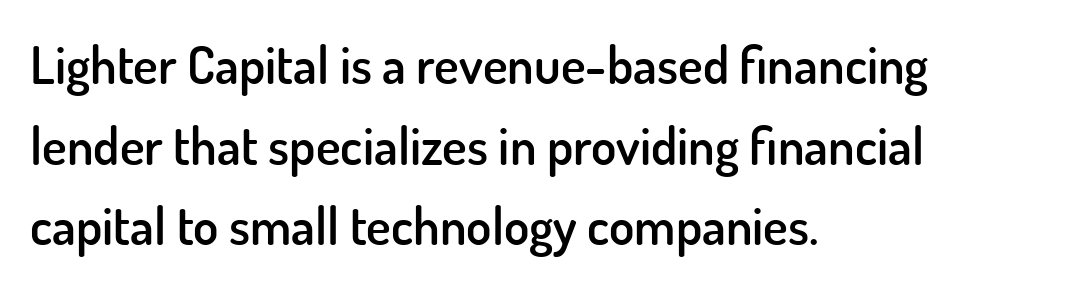
A typesetter would call this proportional, since set widths differ per character. Compared with typical paragraphs, the rows here are spaced about the same. Nope, not italic — everything's standing straight. The baseline area is clear. The face used here is rendered with its standard letterfit. The typeface chosen for these lines omits serifs.
